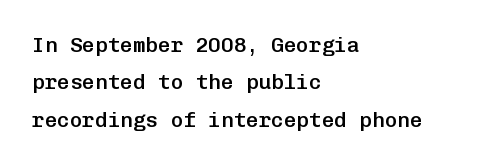
{"italic": "no", "bold": "semi", "underline": "no", "align": "left", "line_spacing_ratio": 1.78, "letter_spacing": "normal", "letter_spacing_em": 0.0, "glyph_px": 21}
